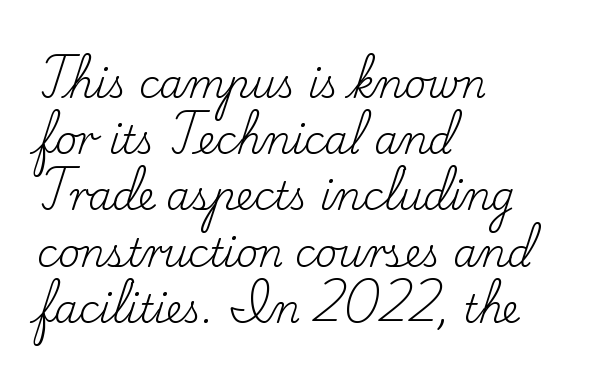
The face used here is seriffed, in the tradition of book romans. These lines stack with their left ends in a neat column. Only glyphs here, with clear space below each row. Do the characters align in a grid? No, the font is proportional.
